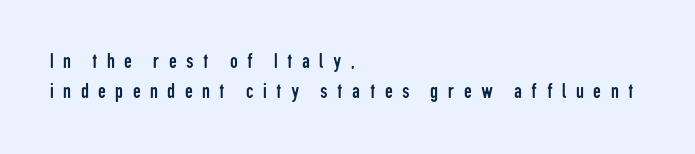
Q: Is the text bold? A: No.
Q: Is the text italic (slanted)? A: No, it is upright.
Q: Is the text underlined? A: No.
Q: How is the paragraph aligned? A: Left-aligned.
Q: Is the spacing between letters normal or unusually wide? A: Unusually wide.
Q: Is the spacing between lines tight, normal or loose? A: Normal.
